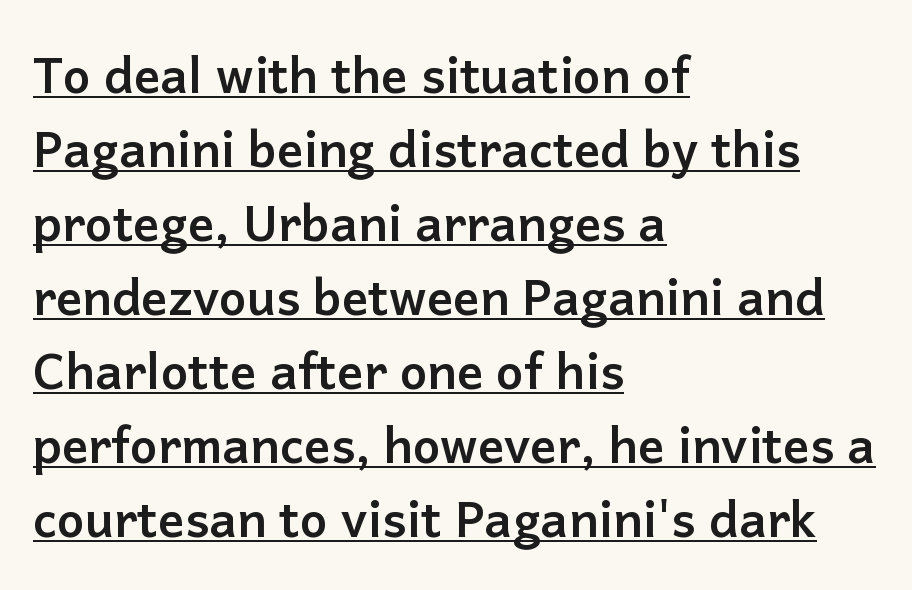
Q: Is the text bold? A: Yes.
Q: Is the text italic (slanted)? A: No, it is upright.
Q: Is the typeface a serif or a sans-serif typeface? A: Sans-serif.
Q: Is the text underlined? A: Yes.
Q: How is the paragraph aligned? A: Left-aligned.
Q: Is the spacing between letters normal or unusually wide? A: Normal.
Q: Is the spacing between lines tight, normal or loose? A: Normal.
Q: Width (condensed, normal, or wide)? A: Normal.
Q: Stroke contrast? A: Low.
Q: x-height? A: Medium.
Q: Monospaced? A: No.
